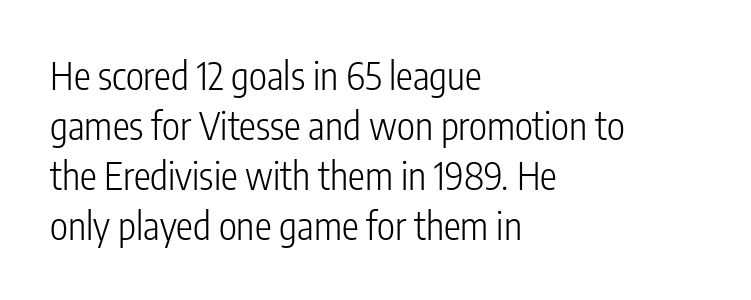
Q: Is the text bold? A: No.
Q: Is the text italic (slanted)? A: No, it is upright.
Q: Is the typeface a serif or a sans-serif typeface? A: Sans-serif.
Q: Is the text underlined? A: No.
Q: How is the paragraph aligned? A: Left-aligned.
Q: Is the spacing between letters normal or unusually wide? A: Normal.
Q: Is the spacing between lines tight, normal or loose? A: Normal.
Q: Width (condensed, normal, or wide)? A: Condensed.
Q: Stroke contrast? A: Low.
Q: x-height? A: Medium.
Q: Monospaced? A: No.
